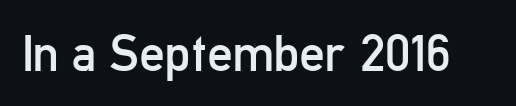
The image shows 51 px regular-weight, condensed sans-serif type, upright; set normal letter spacing, not underlined; low stroke contrast and a medium x-height.
